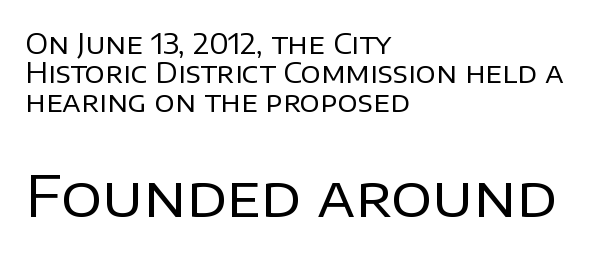
The passage shown stacks its lines with hardly any gap. A typesetter would call this proportional, since set widths differ per character. Vertical stems look standard width or narrower in stroke. Which chunk is bigger? The second one — the bottom block dwarfs the top. Italic? Not at all — the glyphs are vertical. The strip under each line holds only bare page.
